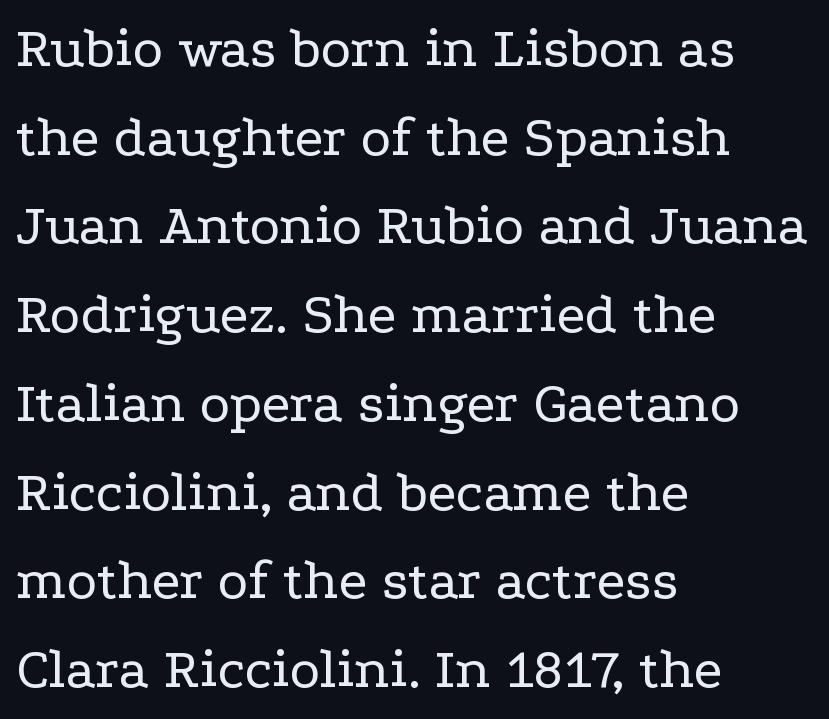
{"serif": "yes", "italic": "no", "bold": "no", "weight": "regular", "width": "wide", "stroke_contrast": "low", "x_height": "medium", "monospaced": "no", "underline": "no", "align": "left", "line_spacing": "normal", "line_spacing_ratio": 1.53, "letter_spacing": "normal", "letter_spacing_em": 0.0, "glyph_px": 58}
